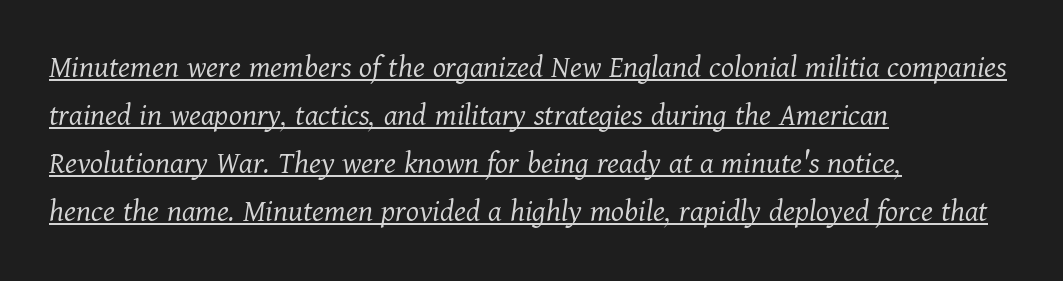
The sample's only ornament is a line tracing under the words. The face used here is proportionally spaced, like ordinary book or web type. There's an unmistakable incline to the writing here. This is serif lettering, the kind often seen in printed books. These lines sit exactly where default settings would place them. Each line starts at the same left margin while the right side varies.
